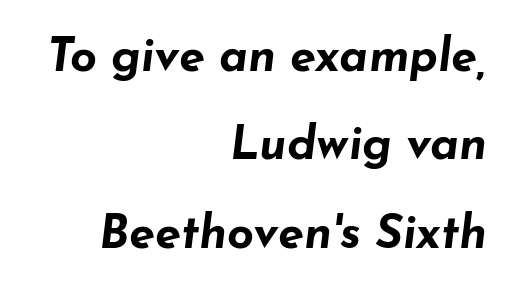
The letters advance in unequal steps, a hallmark of proportional type. The passage shown is emphatically bold. The typesetter chose a ragged-left arrangement here. Honestly, the letter spacing is just normal — you wouldn't notice it.
